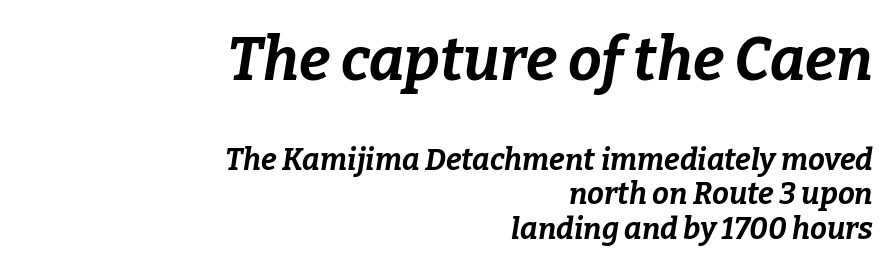
The image shows 60 px bold type, italic (leaning right); set right-aligned, line spacing 1.16x, normal letter spacing, not underlined; the first (top) block is 2.0x larger; low stroke contrast and a medium x-height.
